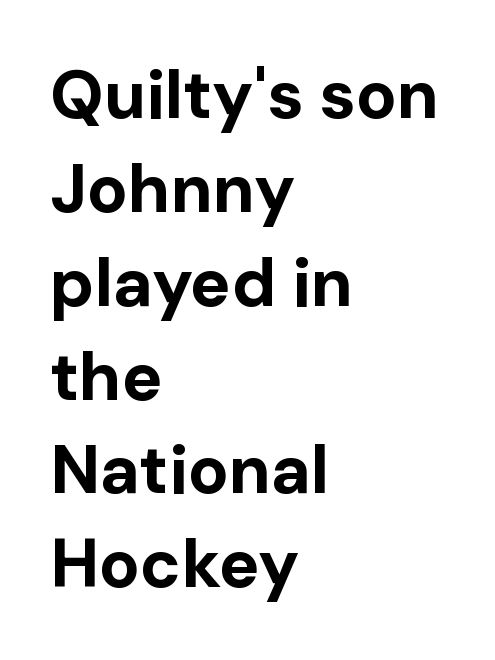
Q: Is the text bold? A: Yes.
Q: Is the text italic (slanted)? A: No, it is upright.
Q: Is the typeface a serif or a sans-serif typeface? A: Sans-serif.
Q: Is the text underlined? A: No.
Q: How is the paragraph aligned? A: Left-aligned.
Q: Is the spacing between letters normal or unusually wide? A: Normal.
Q: Is the spacing between lines tight, normal or loose? A: Normal.
Q: Width (condensed, normal, or wide)? A: Normal.
Q: Stroke contrast? A: Low.
Q: x-height? A: Medium.
Q: Monospaced? A: No.
